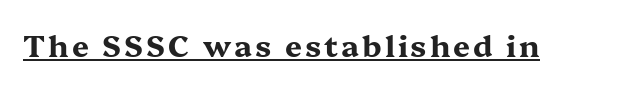
These lines carry a lot of weight — the face is fully bold. The typesetter has applied underlining to the passage shown. When letters stand straight like this, we call the style roman or upright. The font family rendered here belongs to the serif group. This sample has the flowing, uneven cadence of proportional lettering.
